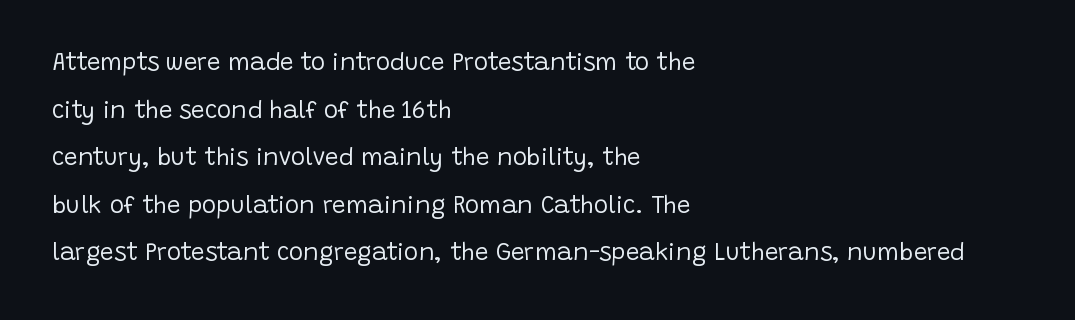
Q: Is the text bold? A: No.
Q: Is the text italic (slanted)? A: No, it is upright.
Q: Is the text underlined? A: No.
Q: How is the paragraph aligned? A: Left-aligned.
Q: Is the spacing between letters normal or unusually wide? A: Normal.
Q: Is the spacing between lines tight, normal or loose? A: Loose.
